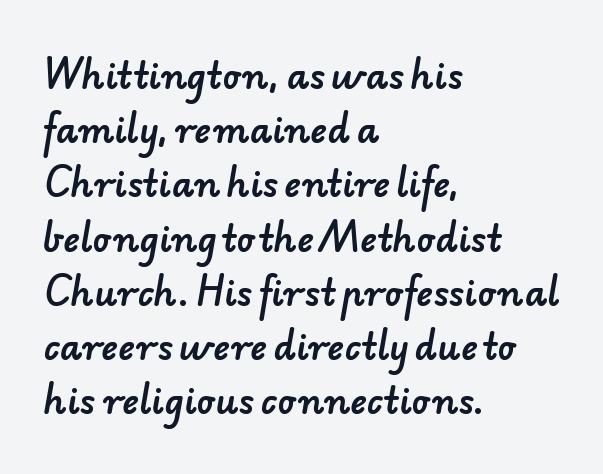
{"serif": "no", "width": "normal", "stroke_contrast": "low", "x_height": "small", "monospaced": "no", "underline": "no", "align": "left", "line_spacing": "normal", "line_spacing_ratio": 1.55, "letter_spacing": "normal", "letter_spacing_em": 0.0, "glyph_px": 35}
